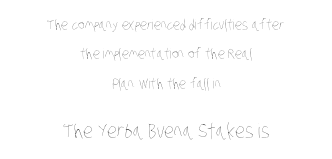
Q: Is the text bold? A: No.
Q: Is the text underlined? A: No.
Q: How is the paragraph aligned? A: Centered.
Q: Is the spacing between letters normal or unusually wide? A: Normal.
Q: Is the spacing between lines tight, normal or loose? A: Loose.
Q: Which block of text is set in a larger size, the first (top) or the second (bottom)? A: The second (bottom) one.
